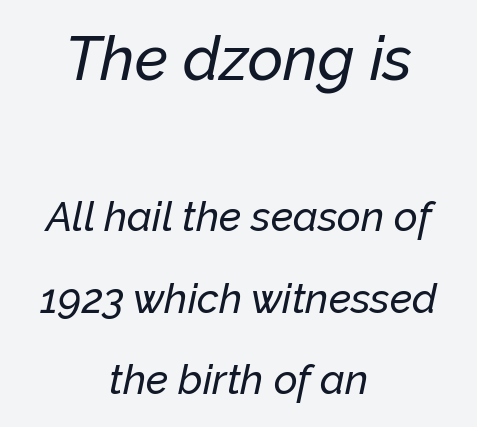
Q: Is the text italic (slanted)? A: Yes, it leans right by about 12 degrees.
Q: Is the text underlined? A: No.
Q: How is the paragraph aligned? A: Centered.
Q: Is the spacing between letters normal or unusually wide? A: Normal.
Q: Is the spacing between lines tight, normal or loose? A: Loose.
Q: Which block of text is set in a larger size, the first (top) or the second (bottom)? A: The first (top) one.
Q: Width (condensed, normal, or wide)? A: Normal.
Q: Stroke contrast? A: Low.
Q: x-height? A: Medium.
Q: Monospaced? A: No.
